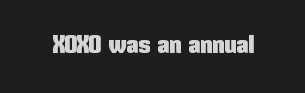
The image shows 24 px text type, upright; set normal letter spacing, not underlined.
